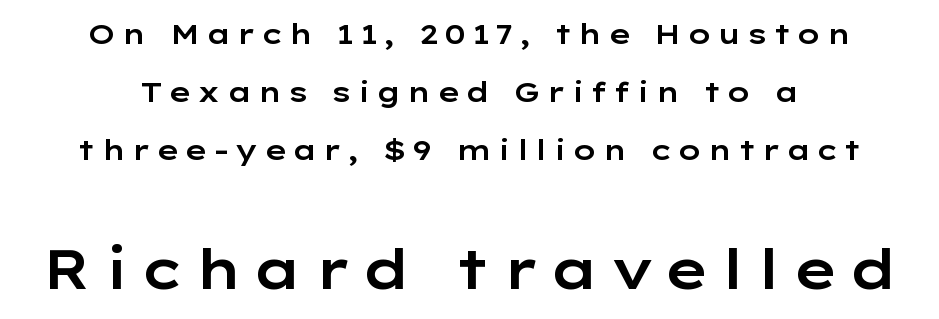
The image shows 55 px wide sans-serif type, upright; set centered, loose line spacing (2.07x), not underlined; the second (bottom) block is 1.96x larger; low stroke contrast and a medium x-height.
